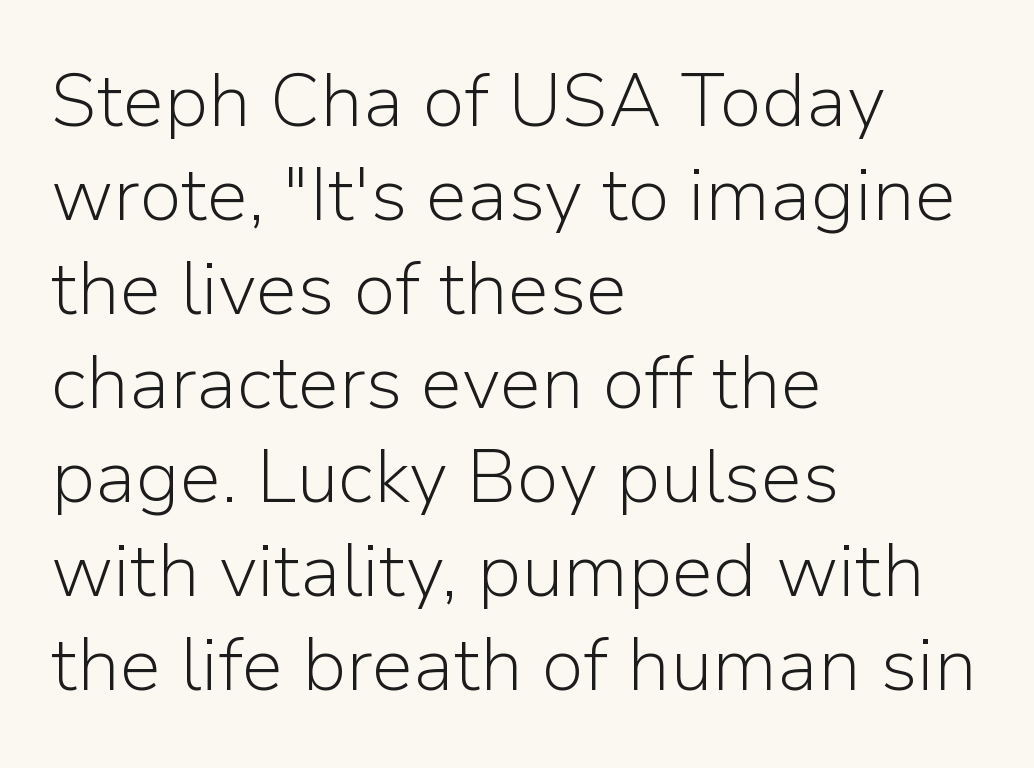
Q: Is the text bold? A: No.
Q: Is the text italic (slanted)? A: No, it is upright.
Q: Is the typeface a serif or a sans-serif typeface? A: Sans-serif.
Q: Is the text underlined? A: No.
Q: How is the paragraph aligned? A: Left-aligned.
Q: Is the spacing between letters normal or unusually wide? A: Normal.
Q: Is the spacing between lines tight, normal or loose? A: Normal.
Q: Width (condensed, normal, or wide)? A: Normal.
Q: Stroke contrast? A: Low.
Q: x-height? A: Medium.
Q: Monospaced? A: No.
